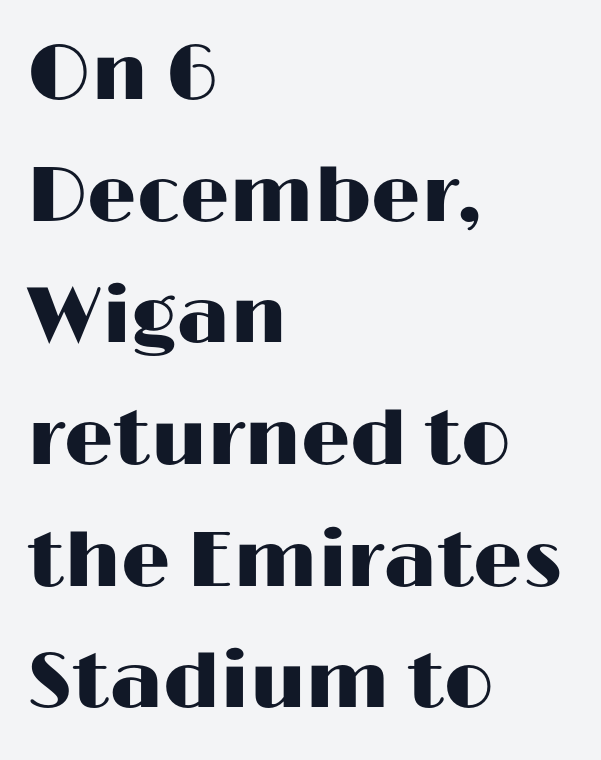
The image shows 78 px wide sans-serif type, upright; set left-aligned, normal line spacing (1.56x), normal letter spacing, not underlined; high stroke contrast and a medium x-height.
